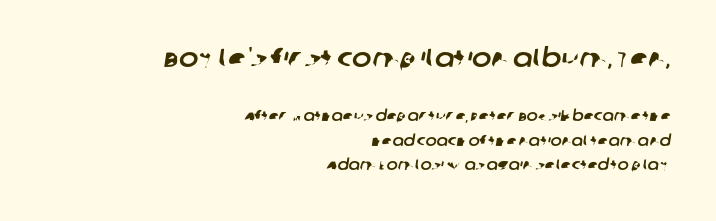
Short note: letters normally spaced. Honestly, there is no underline to notice here at all. The initial chunk of copy outweighs the following chunk in type size. A student would call this right alignment; a typographer would say flush right, rag left. What's the leading like? Ordinary, nothing unusual.
